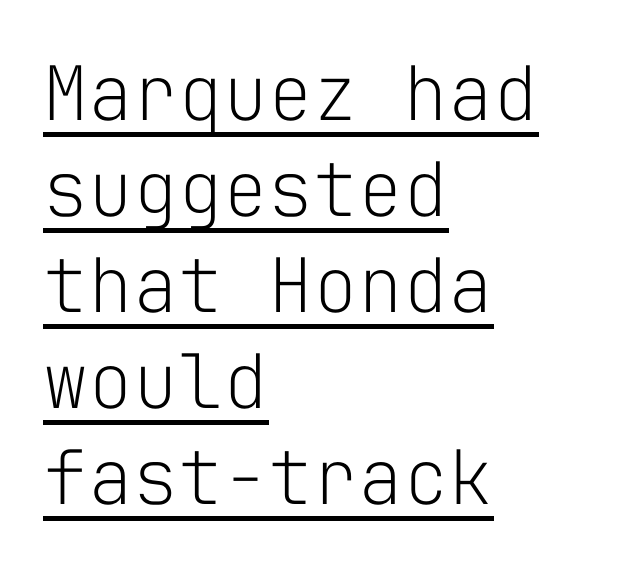
{"serif": "no", "italic": "no", "bold": "no", "weight": "light", "width": "normal", "stroke_contrast": "low", "x_height": "medium", "monospaced": "yes", "underline": "yes", "align": "left", "line_spacing": "normal", "line_spacing_ratio": 1.28, "letter_spacing": "normal", "letter_spacing_em": 0.0, "glyph_px": 75}
